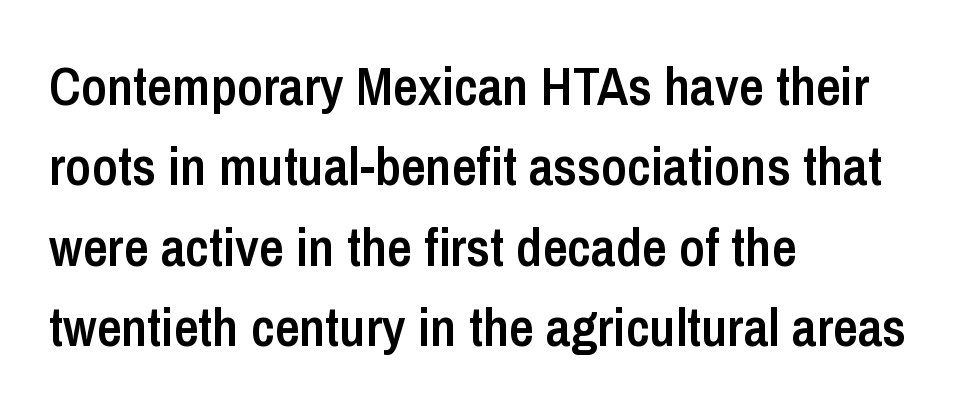
The image shows 54 px semibold, condensed sans-serif type, upright; set left-aligned, normal line spacing (1.49x), normal letter spacing, not underlined; low stroke contrast and a medium x-height.
